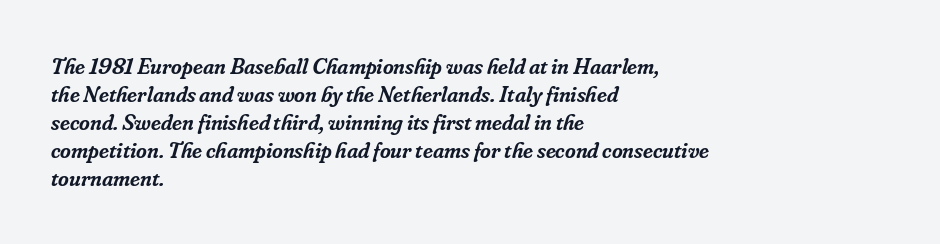
The passage shown is not underscored anywhere. Look at the stroke-to-counter ratio: somewhat heavy, a semibold. Typeset ragged right — the left edge is the straight one. The text carries the slant typical of an italic or oblique font. Look at the tracking — it's just the regular setting, nothing added.
